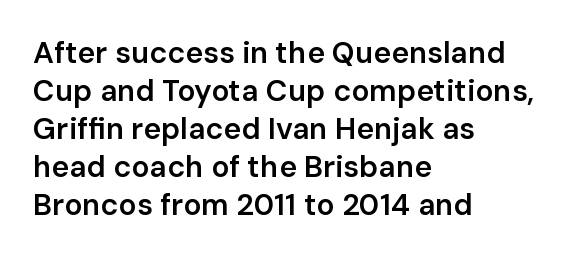
Q: Is the text bold? A: Semi-bold.
Q: Is the text italic (slanted)? A: No, it is upright.
Q: Is the typeface a serif or a sans-serif typeface? A: Sans-serif.
Q: Is the text underlined? A: No.
Q: How is the paragraph aligned? A: Left-aligned.
Q: Is the spacing between letters normal or unusually wide? A: Normal.
Q: Is the spacing between lines tight, normal or loose? A: Normal.
Q: Width (condensed, normal, or wide)? A: Normal.
Q: Stroke contrast? A: Low.
Q: x-height? A: Medium.
Q: Monospaced? A: No.
